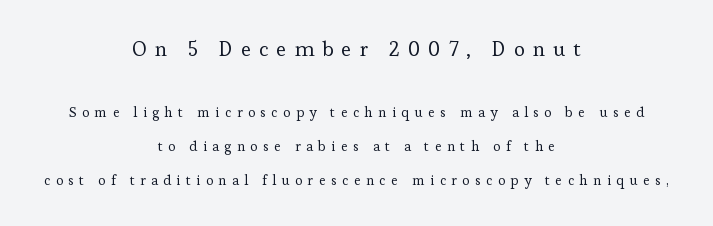
The image shows 21 px text type, upright; set centered, loose line spacing (2.44x), unusually wide letter spacing (+0.38 em), not underlined; the first (top) block is 1.5x larger.
